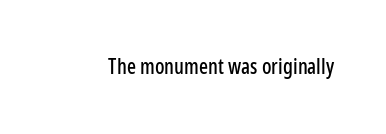
The image shows 21 px text type, upright; set normal letter spacing, not underlined.
